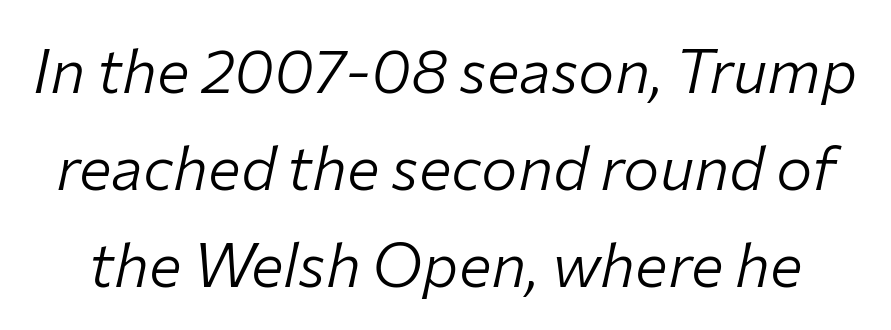
The image shows 61 px light type, italic (leaning right); set normal line spacing (1.59x), normal letter spacing, not underlined; low stroke contrast and a medium x-height.
